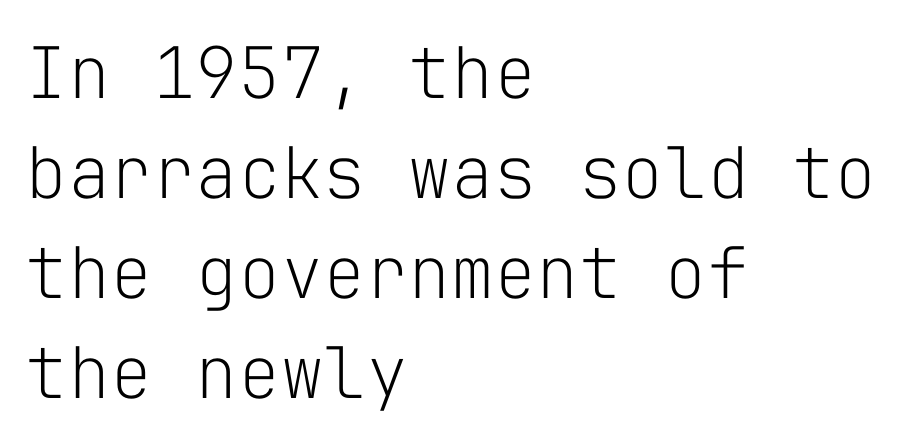
{"serif": "no", "italic": "no", "bold": "no", "weight": "light", "width": "normal", "stroke_contrast": "low", "x_height": "medium", "monospaced": "yes", "underline": "no", "align": "left", "line_spacing": "normal", "line_spacing_ratio": 1.41, "letter_spacing": "normal", "letter_spacing_em": 0.0, "glyph_px": 71}
